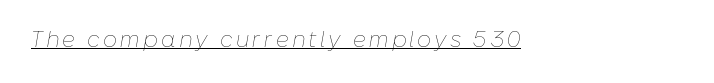
Is this a heavy cut? Hardly; it is regular or lighter. What decoration does the sample have? An underline. This sample uses an oblique cut, with every glyph tilted off the vertical.
